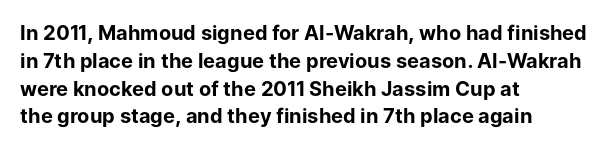
Q: Is the text bold? A: Yes.
Q: Is the text italic (slanted)? A: No, it is upright.
Q: Is the text underlined? A: No.
Q: How is the paragraph aligned? A: Left-aligned.
Q: Is the spacing between letters normal or unusually wide? A: Normal.
Q: Is the spacing between lines tight, normal or loose? A: Normal.
